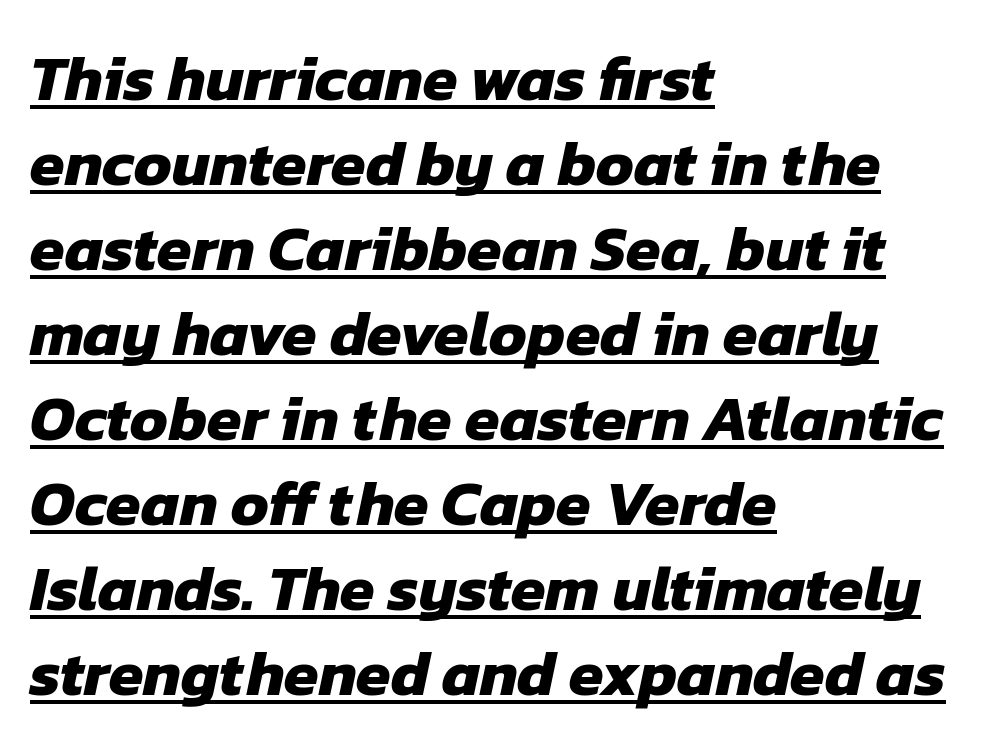
{"serif": "no", "bold": "yes", "weight": "heavy", "width": "normal", "stroke_contrast": "low", "x_height": "medium", "monospaced": "no", "underline": "yes", "align": "left", "line_spacing": "normal", "line_spacing_ratio": 1.35, "letter_spacing": "normal", "letter_spacing_em": 0.0, "glyph_px": 63}
